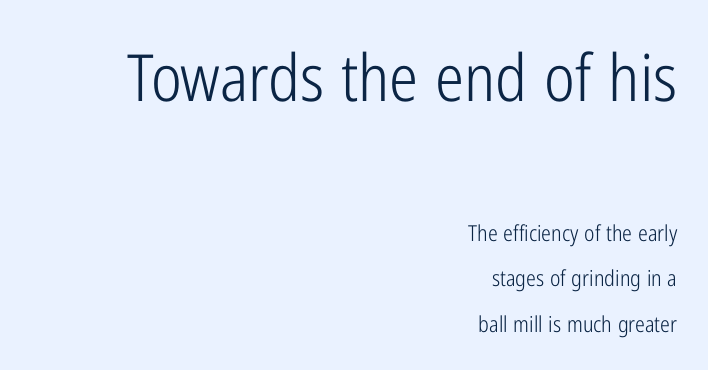
The image shows 65 px light, condensed sans-serif type, upright; set right-aligned, loose line spacing (2.06x), normal letter spacing, not underlined; the first (top) block is 2.95x larger; low stroke contrast and a medium x-height.
